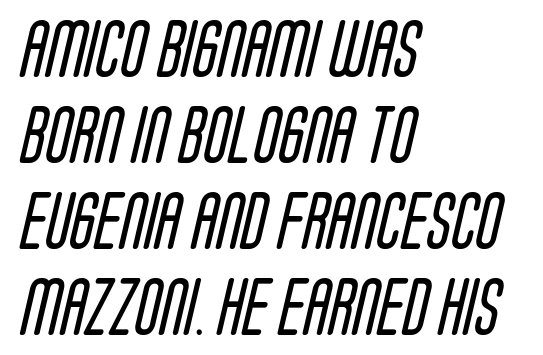
The image shows 58 px regular-weight, condensed sans-serif type; set left-aligned, normal line spacing (1.48x), normal letter spacing, not underlined; low stroke contrast and a large x-height.
